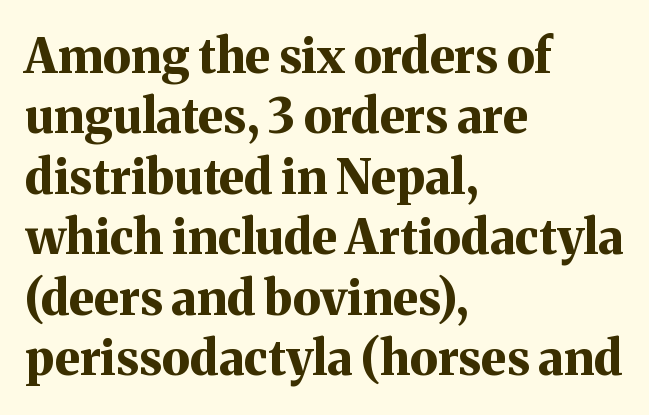
Q: Is the text bold? A: Yes.
Q: Is the text italic (slanted)? A: No, it is upright.
Q: Is the typeface a serif or a sans-serif typeface? A: Serif.
Q: Is the text underlined? A: No.
Q: How is the paragraph aligned? A: Left-aligned.
Q: Is the spacing between letters normal or unusually wide? A: Normal.
Q: Is the spacing between lines tight, normal or loose? A: Normal.
Q: Width (condensed, normal, or wide)? A: Normal.
Q: Stroke contrast? A: Medium.
Q: x-height? A: Medium.
Q: Monospaced? A: No.
